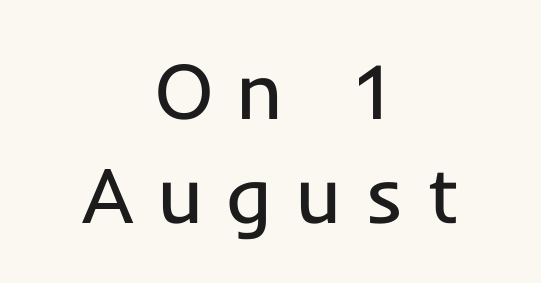
Q: Is the text bold? A: No.
Q: Is the text italic (slanted)? A: No, it is upright.
Q: Is the typeface a serif or a sans-serif typeface? A: Sans-serif.
Q: Is the text underlined? A: No.
Q: How is the paragraph aligned? A: Centered.
Q: Is the spacing between letters normal or unusually wide? A: Unusually wide.
Q: Is the spacing between lines tight, normal or loose? A: Normal.
Q: Width (condensed, normal, or wide)? A: Normal.
Q: Stroke contrast? A: Low.
Q: x-height? A: Medium.
Q: Monospaced? A: No.
